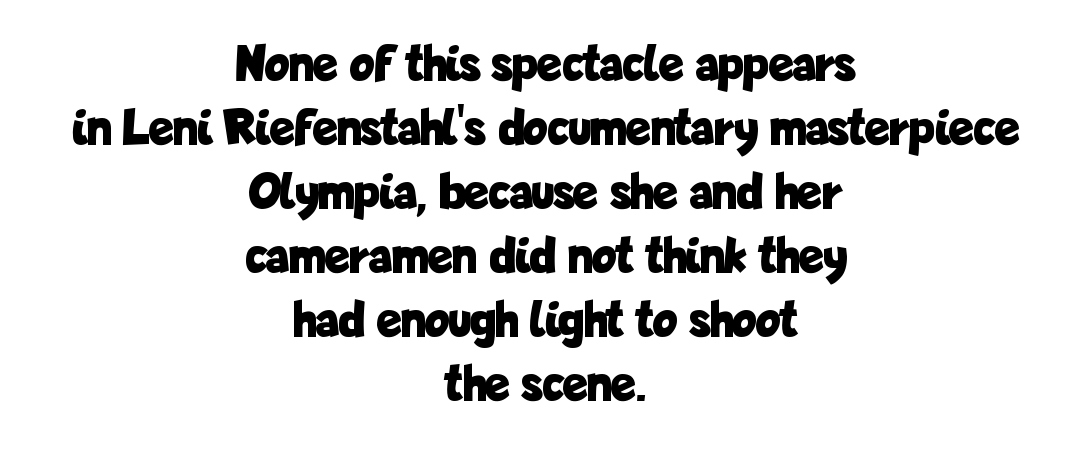
The image shows 52 px bold, condensed sans-serif type, upright; set centered, line spacing 1.23x, normal letter spacing, not underlined; low stroke contrast and a medium x-height.
